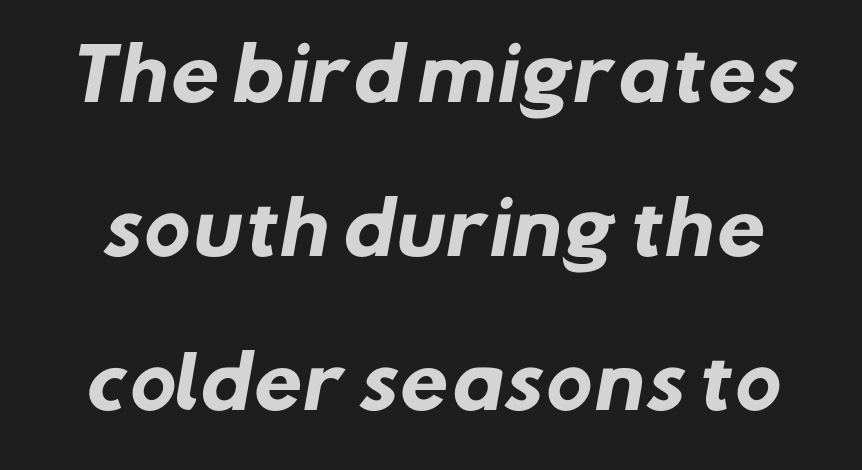
Q: Is the text bold? A: Yes.
Q: Is the typeface a serif or a sans-serif typeface? A: Sans-serif.
Q: Is the text underlined? A: No.
Q: Is the spacing between letters normal or unusually wide? A: Normal.
Q: Is the spacing between lines tight, normal or loose? A: Loose.
Q: Width (condensed, normal, or wide)? A: Normal.
Q: Stroke contrast? A: Low.
Q: x-height? A: Medium.
Q: Monospaced? A: No.
